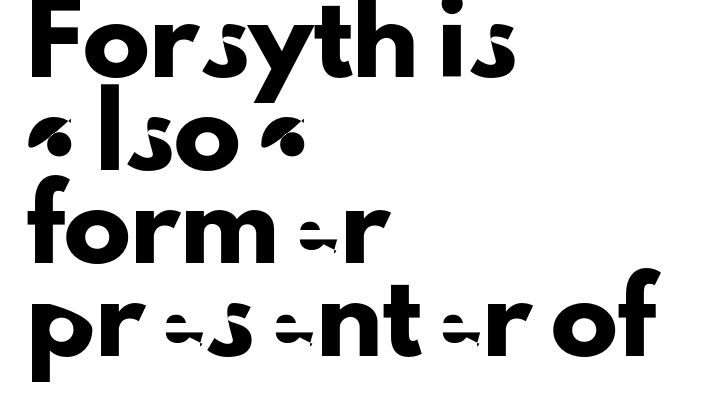
The image shows 67 px sans-serif type, upright; set left-aligned, normal line spacing (1.39x), normal letter spacing, not underlined; low stroke contrast and a small x-height.
